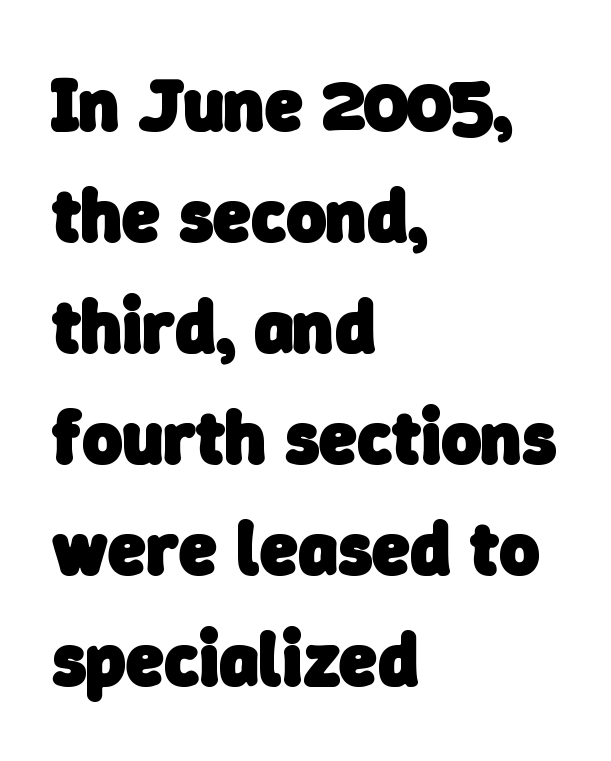
Q: Is the text bold? A: Yes.
Q: Is the typeface a serif or a sans-serif typeface? A: Sans-serif.
Q: Is the text underlined? A: No.
Q: How is the paragraph aligned? A: Left-aligned.
Q: Is the spacing between letters normal or unusually wide? A: Normal.
Q: Is the spacing between lines tight, normal or loose? A: Normal.
Q: Width (condensed, normal, or wide)? A: Normal.
Q: Stroke contrast? A: Low.
Q: x-height? A: Medium.
Q: Monospaced? A: No.
